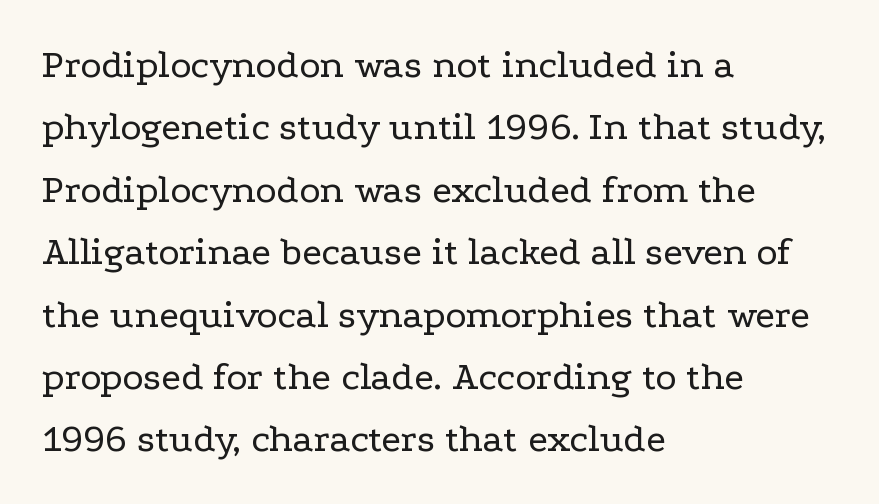
The image shows 40 px regular-weight, wide serif type, upright; set left-aligned, normal line spacing (1.56x), normal letter spacing, not underlined; low stroke contrast and a medium x-height.
